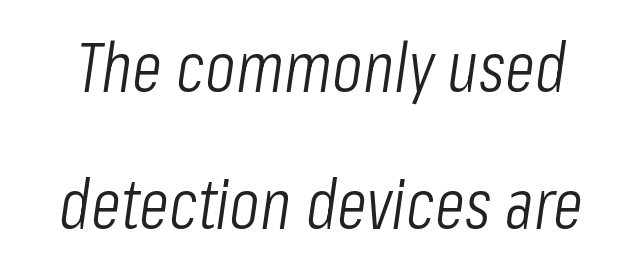
Q: Is the text bold? A: No.
Q: Is the text italic (slanted)? A: Yes, it leans right by about 8 degrees.
Q: Is the text underlined? A: No.
Q: Is the spacing between letters normal or unusually wide? A: Normal.
Q: Is the spacing between lines tight, normal or loose? A: Loose.
Q: Width (condensed, normal, or wide)? A: Condensed.
Q: Stroke contrast? A: Low.
Q: x-height? A: Medium.
Q: Monospaced? A: No.
